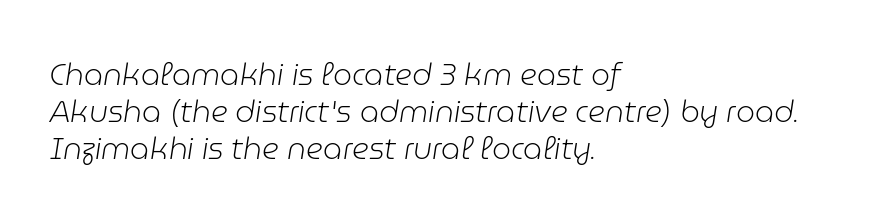
Quick note: underline off. Here the glyphs are tracked normally, forming tight word shapes. This sample uses an oblique cut, with every glyph tilted off the vertical. Horizontal alignment here is leftward, the default for most running prose. Bold? No — there's no thickening of the strokes.
